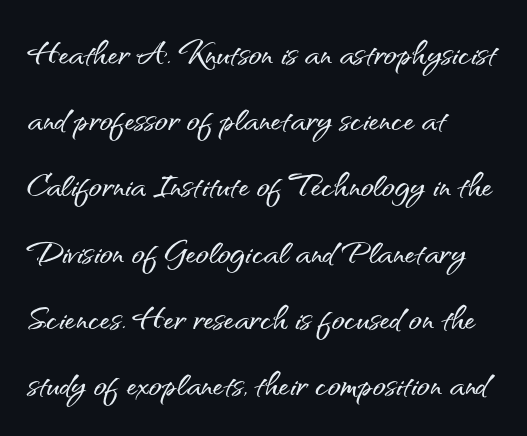
{"serif": "no", "width": "normal", "stroke_contrast": "medium", "x_height": "small", "monospaced": "no", "underline": "no", "align": "left", "line_spacing": "normal", "line_spacing_ratio": 1.54, "letter_spacing": "normal", "letter_spacing_em": 0.0, "glyph_px": 43}
